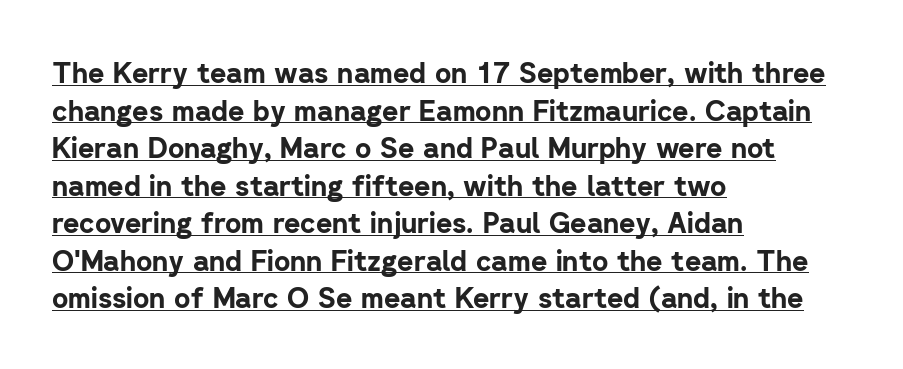
A normal amount of white space separates one row of letters from the next. Typographic density is high because the face is bold. The rendering uses the underline text-decoration. This sample uses an upright cut, with every glyph sitting square on the baseline.
